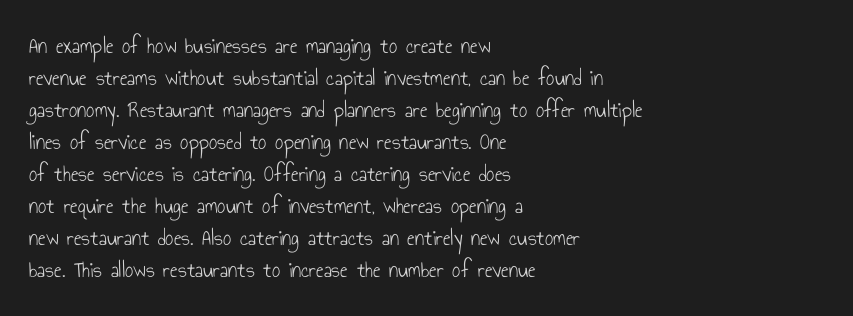
Caption: standard tracking, unaltered. Does the leading feel generous? No, just average. The lines are quadded left. Check the space under the baseline: it is left empty.
